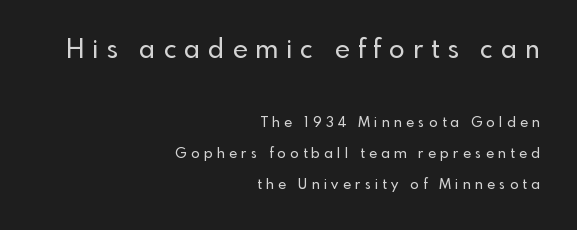
Q: Is the text italic (slanted)? A: No, it is upright.
Q: Is the text underlined? A: No.
Q: How is the paragraph aligned? A: Right-aligned.
Q: Is the spacing between letters normal or unusually wide? A: Unusually wide.
Q: Is the spacing between lines tight, normal or loose? A: Loose.
Q: Which block of text is set in a larger size, the first (top) or the second (bottom)? A: The first (top) one.
